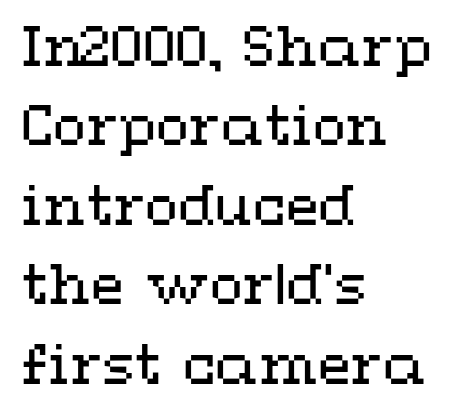
No letter is thick-stroked: the sample isn't bold. A typesetter would call this proportional, since set widths differ per character. Words float on clear page, feet unadorned. Nobody touched the tracking dial on this one. How would I describe the line gaps? Plain and ordinary.
